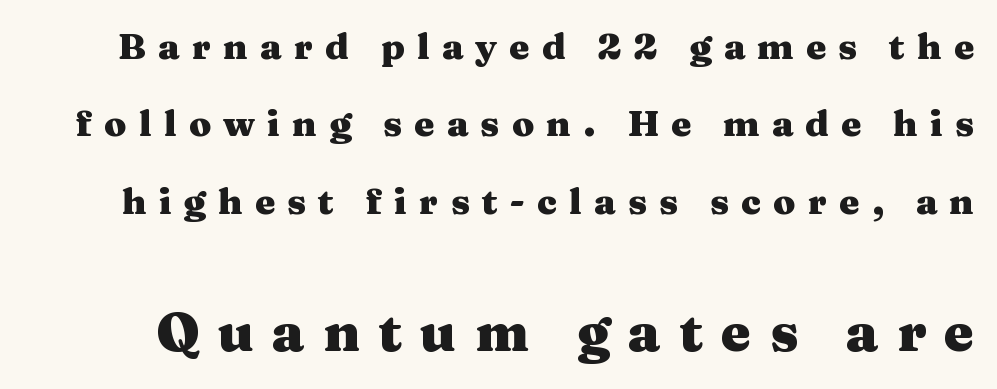
The image shows 54 px heavy, wide serif type, upright; set loose line spacing (2.15x), unusually wide letter spacing (+0.34 em), not underlined; the second (bottom) block is 1.5x larger; medium stroke contrast and a medium x-height.
